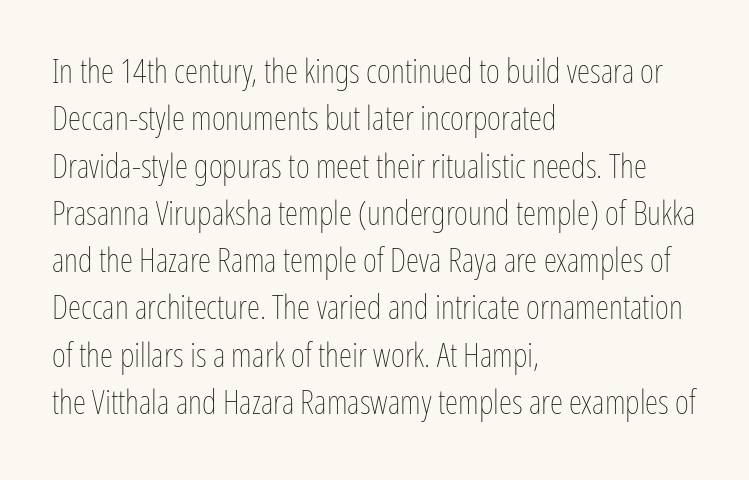
{"italic": "no", "bold": "no", "weight": "thin", "width": "condensed", "stroke_contrast": "low", "x_height": "medium", "monospaced": "no", "underline": "no", "align": "left", "line_spacing": "normal", "line_spacing_ratio": 1.39, "letter_spacing": "normal", "letter_spacing_em": 0.0, "glyph_px": 34}
